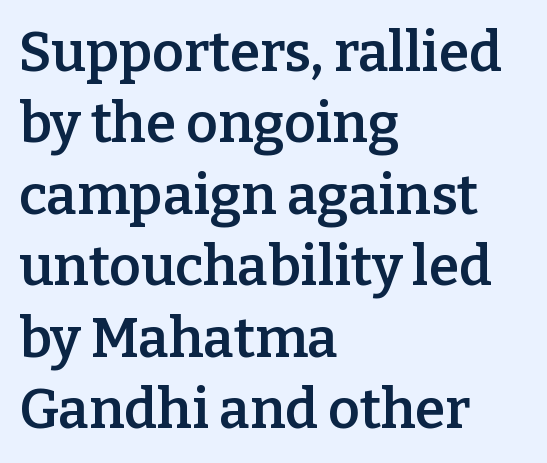
{"serif": "yes", "italic": "no", "bold": "semi", "weight": "semibold", "width": "normal", "stroke_contrast": "low", "x_height": "medium", "monospaced": "no", "underline": "no", "align": "left", "line_spacing": "normal", "line_spacing_ratio": 1.3, "letter_spacing": "normal", "letter_spacing_em": 0.0, "glyph_px": 55}
